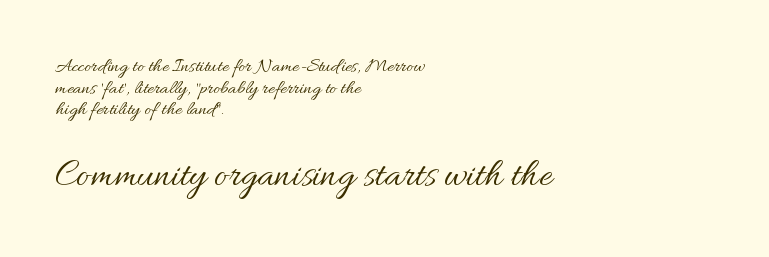
The image shows 40 px regular-weight type; set left-aligned, tight line spacing (1.08x), normal letter spacing, not underlined; the second (bottom) block is 2.0x larger; medium stroke contrast and a small x-height.
